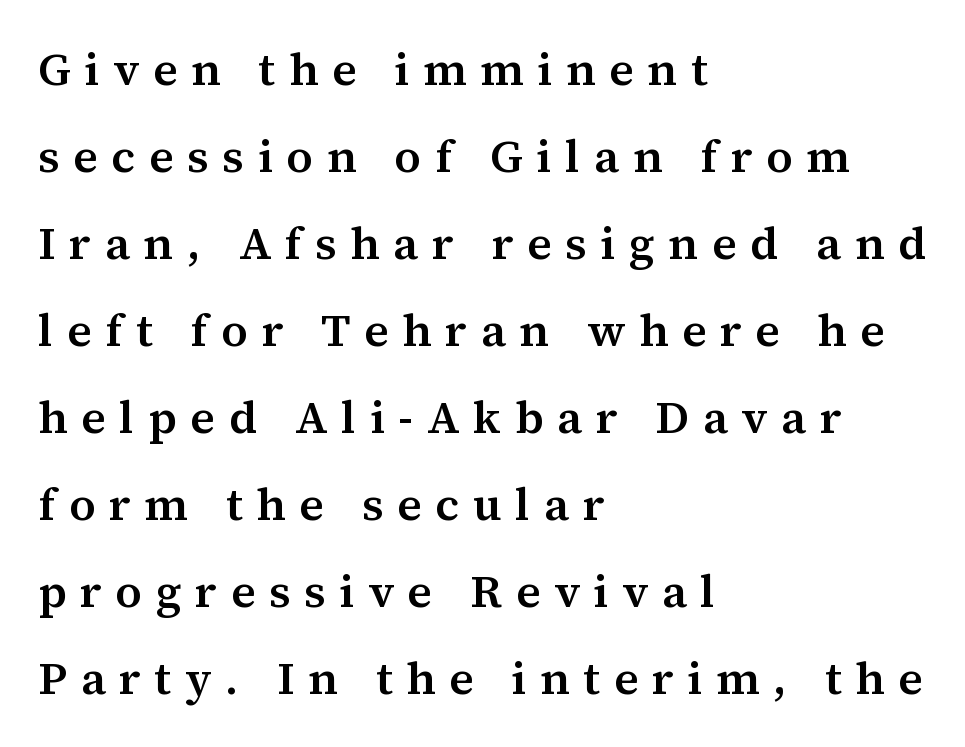
This is roman type, the default non-slanted kind. The passage shown is typeset with a serif family. The text block is weighted toward the left margin, trailing off unevenly rightward. What weight is shown? A semibold, between regular and bold. This sample has the flowing, uneven cadence of proportional lettering.
